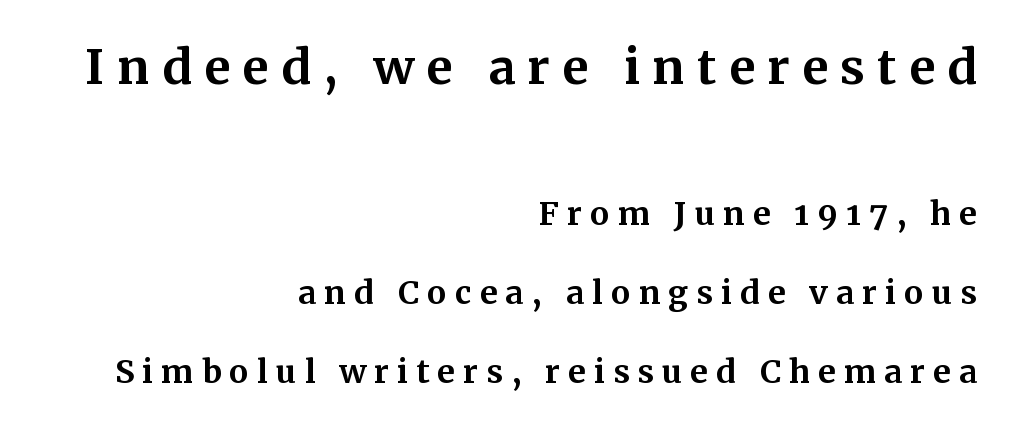
{"serif": "yes", "italic": "no", "bold": "yes", "weight": "bold", "width": "normal", "stroke_contrast": "medium", "x_height": "medium", "monospaced": "no", "underline": "no", "align": "right", "line_spacing": "loose", "line_spacing_ratio": 2.47, "letter_spacing": "wide", "letter_spacing_em": 0.25, "larger_block": "first", "size_ratio": 1.5, "glyph_px": 48}
